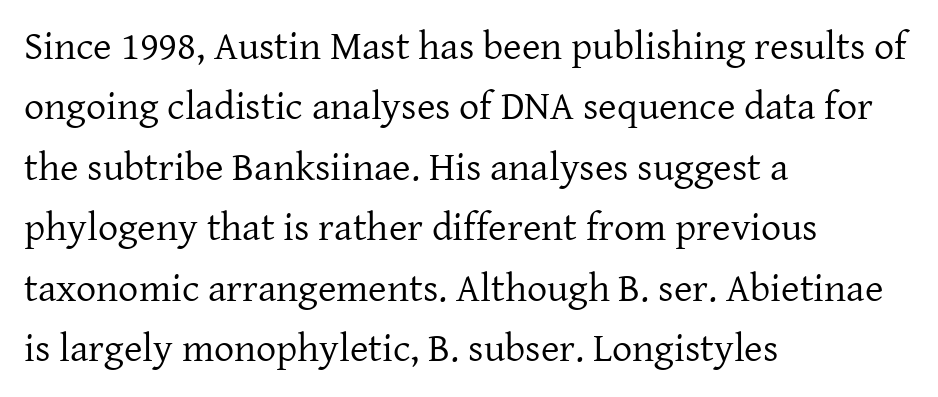
{"serif": "yes", "italic": "no", "bold": "no", "weight": "regular", "width": "normal", "stroke_contrast": "low", "x_height": "medium", "monospaced": "no", "underline": "no", "align": "left", "line_spacing": "normal", "line_spacing_ratio": 1.51, "letter_spacing": "normal", "letter_spacing_em": 0.0, "glyph_px": 40}
